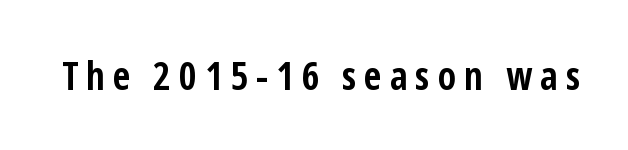
The image shows 39 px semibold, condensed sans-serif type, upright; set unusually wide letter spacing (+0.2 em), not underlined; low stroke contrast and a medium x-height.
